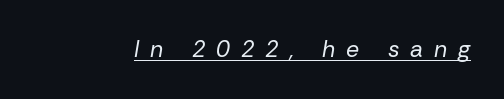
Q: Is the text bold? A: No.
Q: Is the text italic (slanted)? A: Yes, it leans right by about 10 degrees.
Q: Is the text underlined? A: Yes.
Q: Is the spacing between letters normal or unusually wide? A: Unusually wide.
